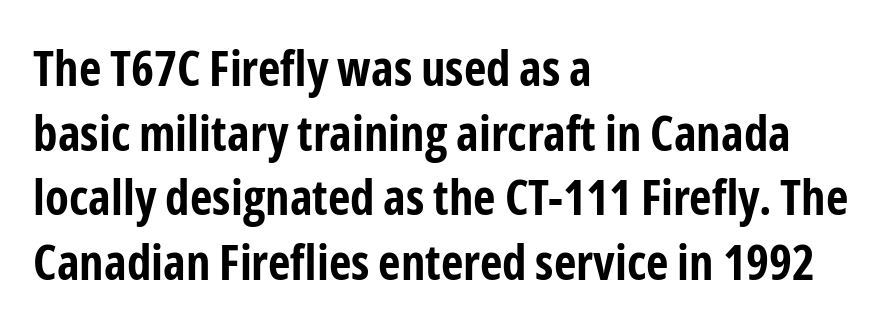
{"serif": "no", "italic": "no", "bold": "yes", "weight": "bold", "width": "condensed", "stroke_contrast": "low", "x_height": "medium", "monospaced": "no", "underline": "no", "align": "left", "line_spacing": "normal", "line_spacing_ratio": 1.32, "letter_spacing": "normal", "letter_spacing_em": 0.0, "glyph_px": 49}
